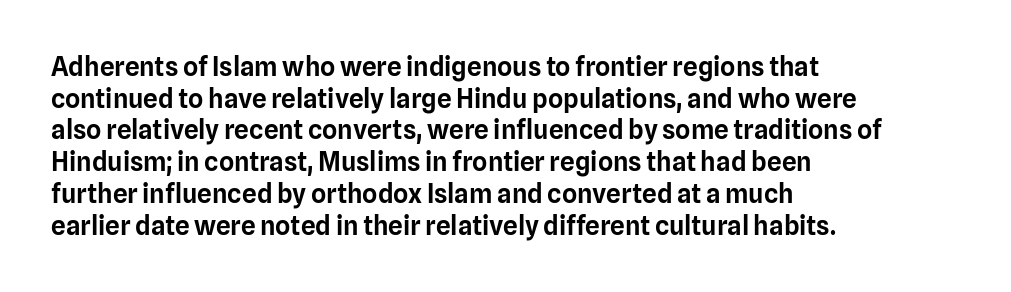
Q: Is the text italic (slanted)? A: No, it is upright.
Q: Is the text underlined? A: No.
Q: How is the paragraph aligned? A: Left-aligned.
Q: Is the spacing between letters normal or unusually wide? A: Normal.
